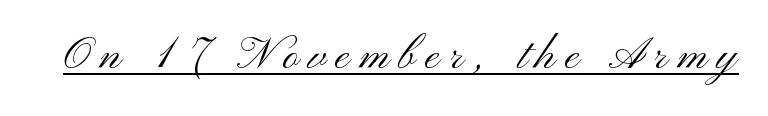
The letters advance in unequal steps, a hallmark of proportional type. The face used here is a sans, in the tradition of grotesques and geometrics. Is the stroke heavy? The answer is a plain regular-or-lighter.
